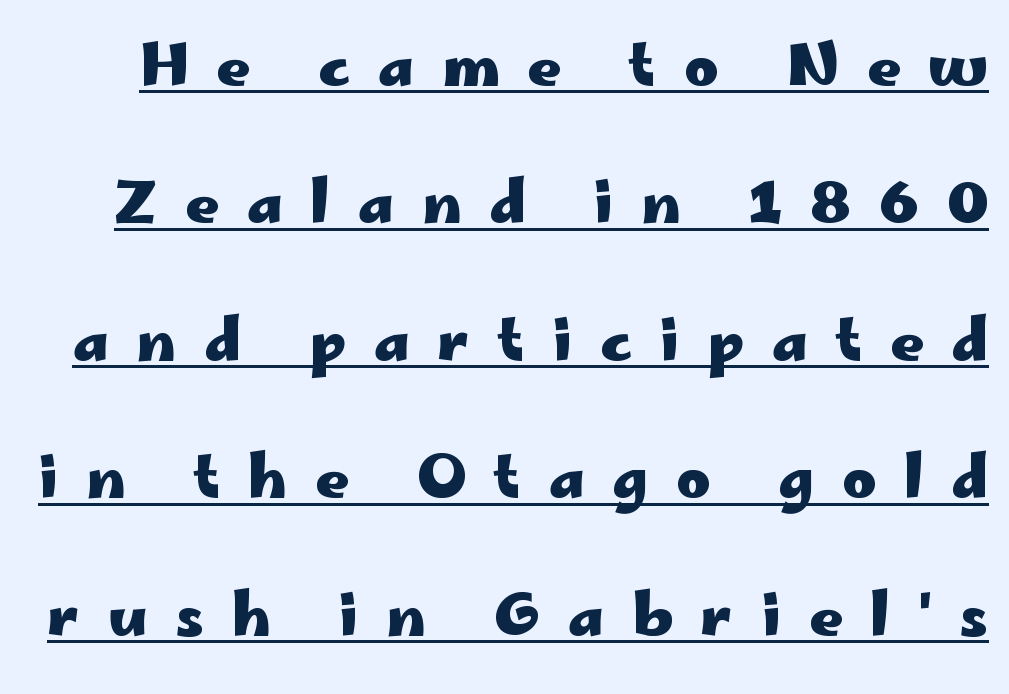
The image shows 58 px heavy, wide sans-serif type, upright; set loose line spacing (2.37x), unusually wide letter spacing (+0.48 em), underlined; low stroke contrast and a small x-height.
